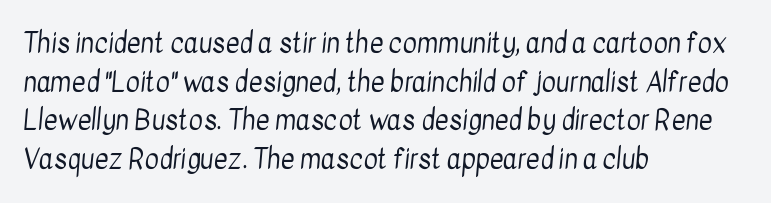
{"bold": "no", "underline": "no", "align": "left", "line_spacing": "normal", "line_spacing_ratio": 1.43, "letter_spacing": "normal", "letter_spacing_em": 0.0, "glyph_px": 27}
